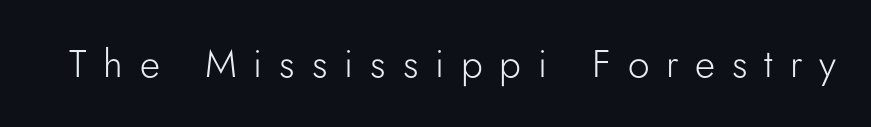
The image shows 39 px light sans-serif type, upright; set unusually wide letter spacing (+0.43 em), not underlined; low stroke contrast and a small x-height.
